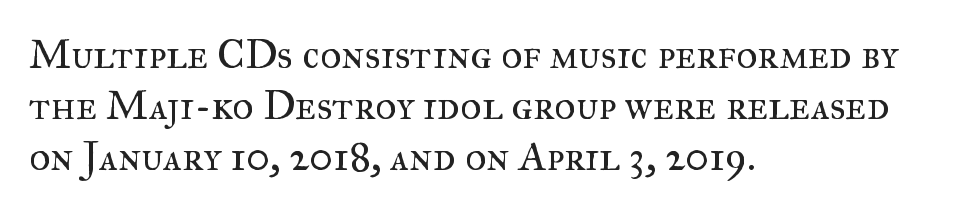
Q: Is the text bold? A: No.
Q: Is the text italic (slanted)? A: No, it is upright.
Q: Is the typeface a serif or a sans-serif typeface? A: Serif.
Q: Is the text underlined? A: No.
Q: How is the paragraph aligned? A: Left-aligned.
Q: Is the spacing between letters normal or unusually wide? A: Normal.
Q: Is the spacing between lines tight, normal or loose? A: Normal.
Q: Width (condensed, normal, or wide)? A: Normal.
Q: Stroke contrast? A: Medium.
Q: x-height? A: Small.
Q: Monospaced? A: No.
